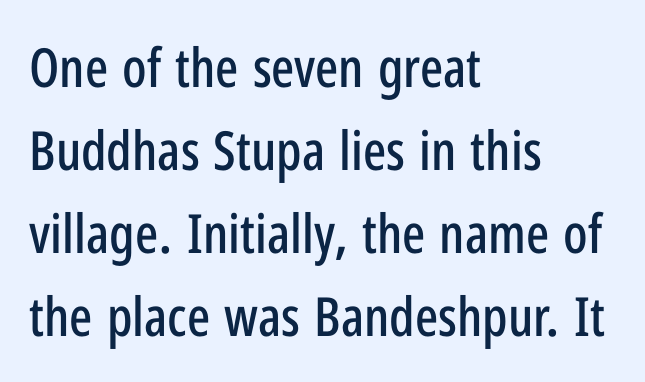
Check under the words: just untouched page. Spacing verdict: proportional, widths tailored to each character. The characters display no serif detailing; their extremities are plain. Successive baselines arrive at the customary interval. Rendered with straight, roman letterforms.
